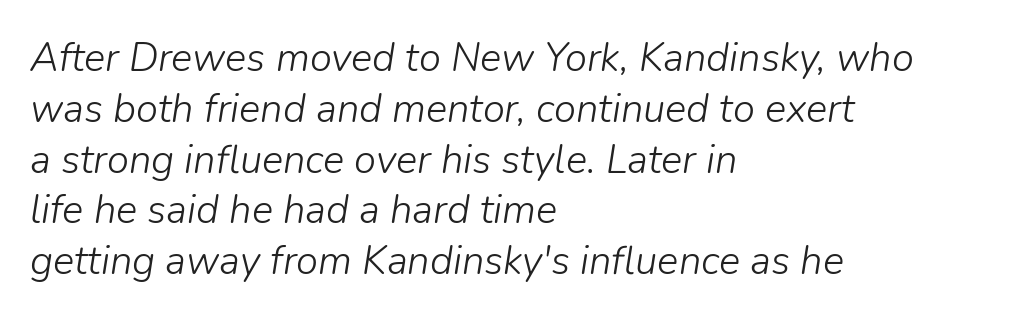
{"italic": "yes", "lean": "right", "slant_degrees": 9, "bold": "no", "weight": "light", "width": "normal", "stroke_contrast": "low", "x_height": "medium", "monospaced": "no", "underline": "no", "align": "left", "line_spacing": "normal", "line_spacing_ratio": 1.27, "letter_spacing": "normal", "letter_spacing_em": 0.0, "glyph_px": 40}
